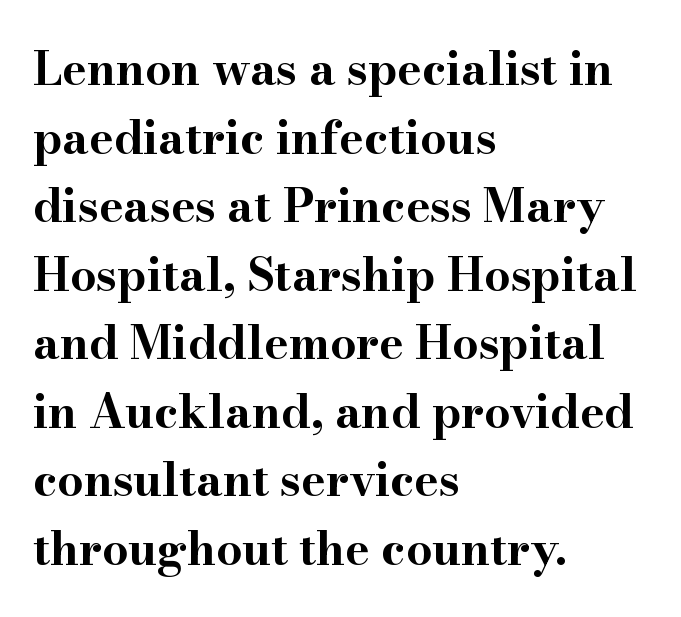
The image shows 46 px bold, wide serif type, upright; set left-aligned, normal line spacing (1.49x), normal letter spacing, not underlined; high stroke contrast and a small x-height.
